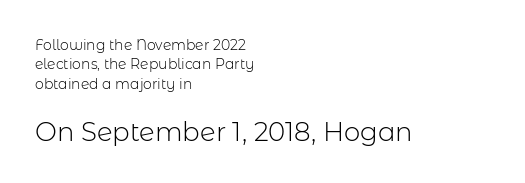
The image shows 26 px text type, upright; set left-aligned, normal line spacing (1.38x), normal letter spacing, not underlined; the second (bottom) block is 1.86x larger.
